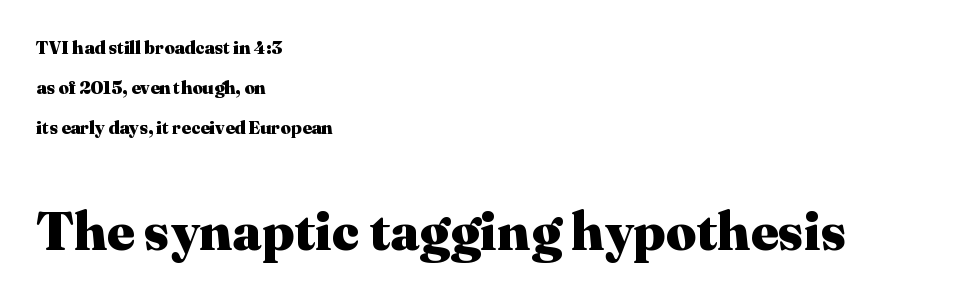
{"serif": "yes", "italic": "no", "bold": "yes", "weight": "heavy", "width": "normal", "stroke_contrast": "medium", "x_height": "medium", "monospaced": "no", "underline": "no", "align": "left", "line_spacing": "loose", "line_spacing_ratio": 2.22, "letter_spacing": "normal", "letter_spacing_em": 0.0, "larger_block": "second", "size_ratio": 2.94, "glyph_px": 53}
